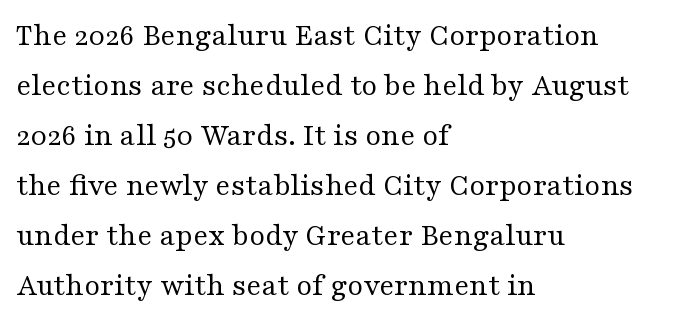
Q: Is the text bold? A: No.
Q: Is the text italic (slanted)? A: No, it is upright.
Q: Is the typeface a serif or a sans-serif typeface? A: Serif.
Q: Is the text underlined? A: No.
Q: How is the paragraph aligned? A: Left-aligned.
Q: Is the spacing between letters normal or unusually wide? A: Normal.
Q: Is the spacing between lines tight, normal or loose? A: Normal.
Q: Width (condensed, normal, or wide)? A: Wide.
Q: Stroke contrast? A: Medium.
Q: x-height? A: Medium.
Q: Monospaced? A: No.
